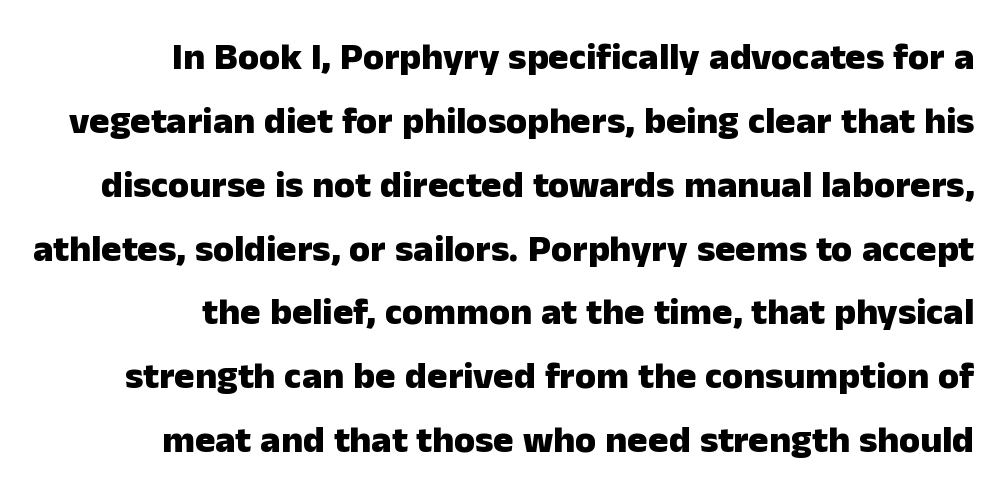
{"serif": "no", "italic": "no", "bold": "yes", "weight": "heavy", "width": "normal", "stroke_contrast": "low", "x_height": "medium", "monospaced": "no", "underline": "no", "align": "right", "line_spacing": "normal", "line_spacing_ratio": 1.68, "letter_spacing": "normal", "letter_spacing_em": 0.0, "glyph_px": 38}
